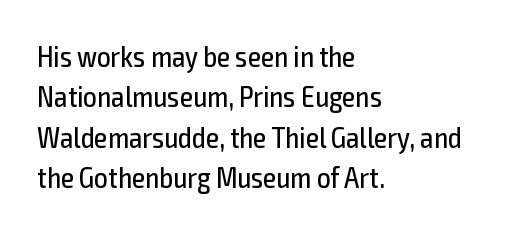
A clean baseline with only descenders dipping below it. Ordinary non-slanted type is in use. Is the block centered? No — it sits flush against the left margin. Think of a printed novel: that variable character pitch is what you see here.
